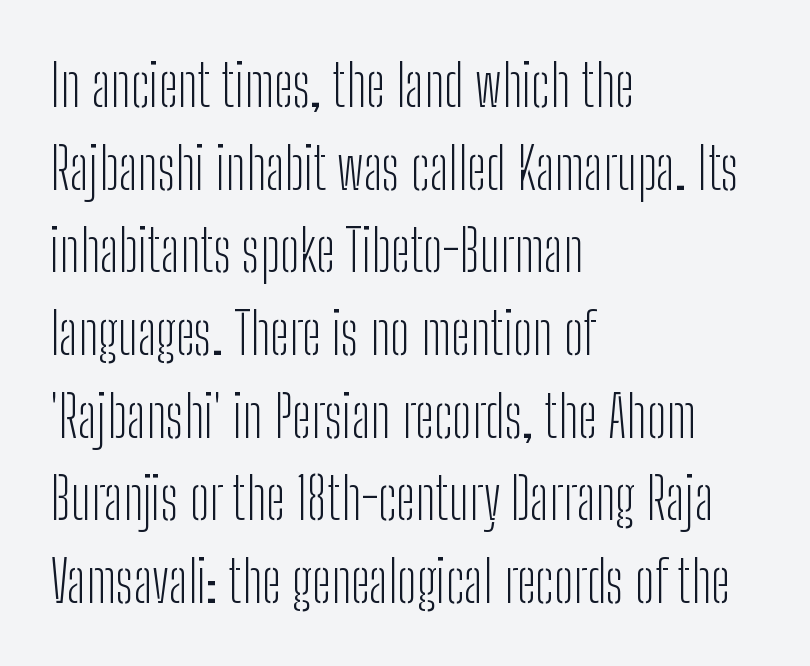
Q: Is the text bold? A: No.
Q: Is the text italic (slanted)? A: No, it is upright.
Q: Is the typeface a serif or a sans-serif typeface? A: Sans-serif.
Q: Is the text underlined? A: No.
Q: How is the paragraph aligned? A: Left-aligned.
Q: Is the spacing between letters normal or unusually wide? A: Normal.
Q: Is the spacing between lines tight, normal or loose? A: Normal.
Q: Width (condensed, normal, or wide)? A: Condensed.
Q: Stroke contrast? A: Low.
Q: x-height? A: Medium.
Q: Monospaced? A: No.
